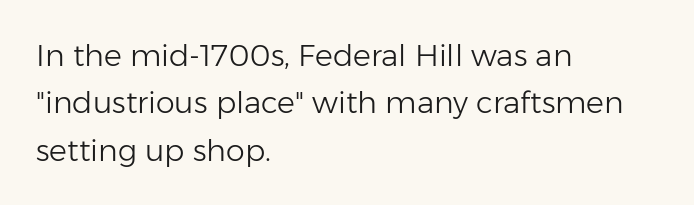
The image shows 30 px light sans-serif type, upright; set left-aligned, normal line spacing (1.58x), normal letter spacing, not underlined; low stroke contrast and a medium x-height.
